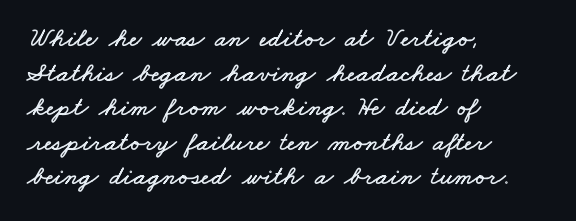
{"underline": "no", "align": "left", "line_spacing": "normal", "line_spacing_ratio": 1.28, "letter_spacing": "normal", "letter_spacing_em": 0.0, "glyph_px": 27}
